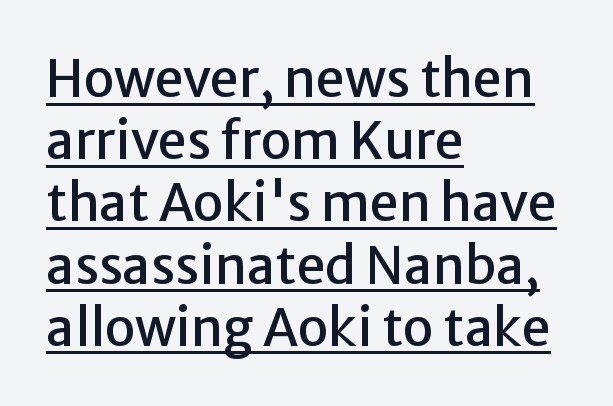
Q: Is the text italic (slanted)? A: No, it is upright.
Q: Is the typeface a serif or a sans-serif typeface? A: Sans-serif.
Q: Is the text underlined? A: Yes.
Q: How is the paragraph aligned? A: Left-aligned.
Q: Is the spacing between letters normal or unusually wide? A: Normal.
Q: Width (condensed, normal, or wide)? A: Normal.
Q: Stroke contrast? A: Low.
Q: x-height? A: Medium.
Q: Monospaced? A: No.
